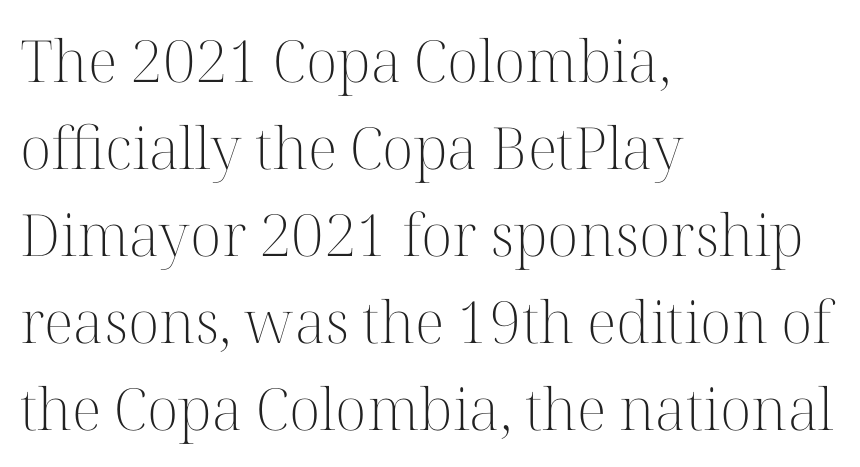
The letters advance in unequal steps, a hallmark of proportional type. No italicization has been applied; the sample stays upright. These lines keep a tight, regular rhythm from letter to letter. A light-to-regular cut is what we see here. Horizontally, the lines are justified to the leading edge only.
